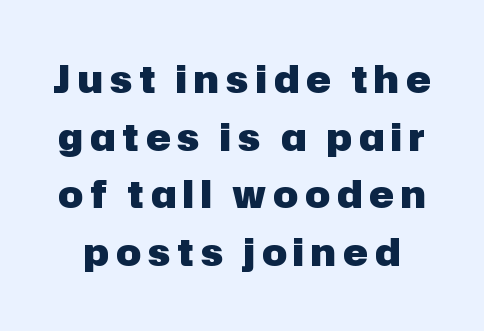
Style check: upright. Stroke terminals: plain, sans-serif. Proportional: the letters do not fall into vertical columns. The specimen omits any rule beneath the text block's lines. On the weight axis this lands at bold, roughly 700. Vertically, the passage feels balanced, rows spaced as you'd expect.
